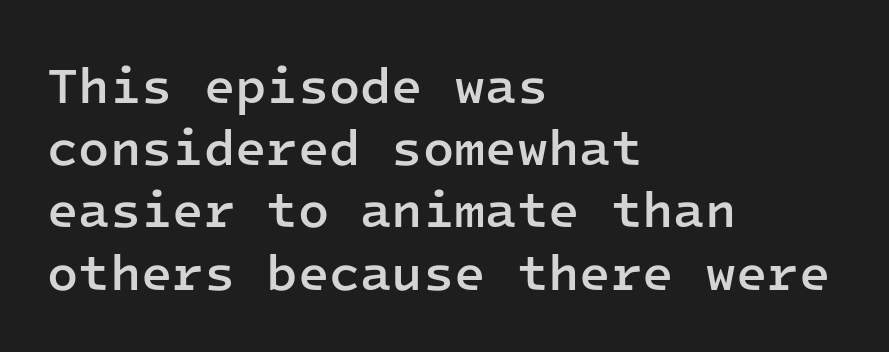
The image shows 51 px semibold sans-serif type, upright, monospaced; set left-aligned, line spacing 1.22x, normal letter spacing, not underlined; low stroke contrast and a medium x-height.
